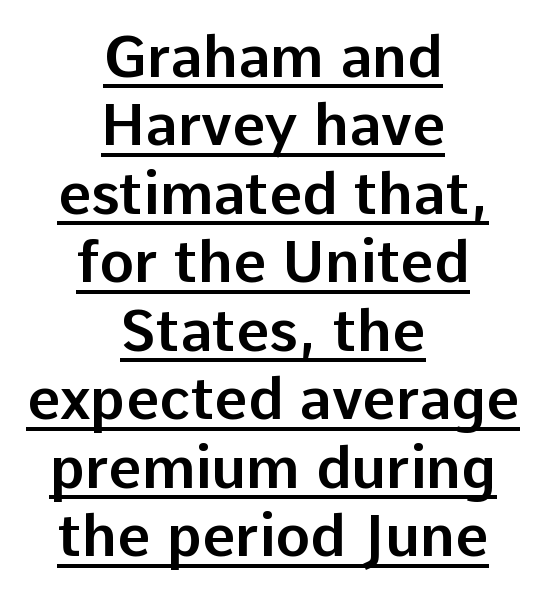
{"serif": "no", "italic": "no", "width": "normal", "stroke_contrast": "low", "x_height": "medium", "monospaced": "no", "underline": "yes", "align": "center", "line_spacing_ratio": 1.18, "letter_spacing": "normal", "letter_spacing_em": 0.0, "glyph_px": 58}
